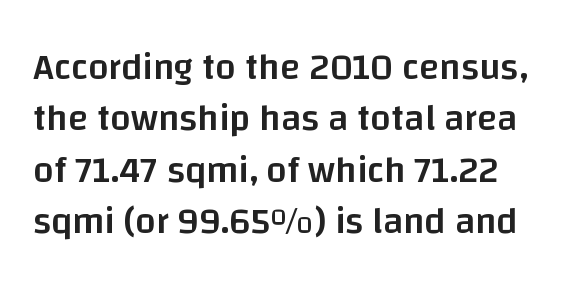
One glance says typical: line gaps are just what's usual. Here the designer chose a conventional face with non-uniform glyph widths. Weight check: semibold — heavier than regular, not quite bold. The rendering shows plain stroke endings on the letterforms — a sans-serif design. Look at the tracking — it's just the regular setting, nothing added.
